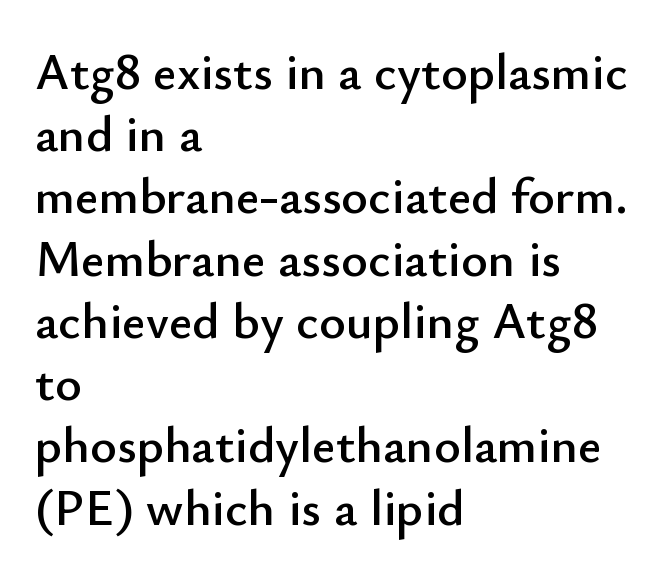
{"serif": "no", "italic": "no", "width": "normal", "stroke_contrast": "low", "x_height": "small", "monospaced": "no", "underline": "no", "align": "left", "line_spacing_ratio": 1.22, "letter_spacing": "normal", "letter_spacing_em": 0.0, "glyph_px": 51}
